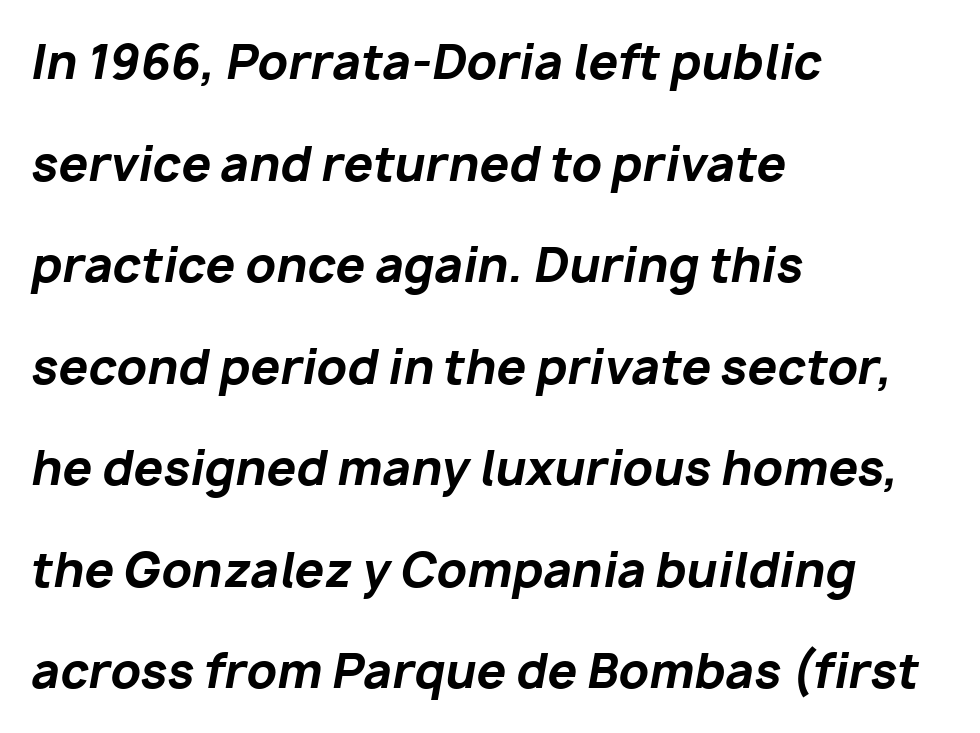
The image shows 47 px bold type, italic (leaning right); set left-aligned, loose line spacing (2.16x), normal letter spacing, not underlined; low stroke contrast and a medium x-height.
